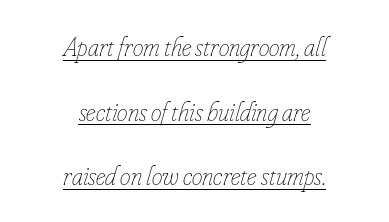
Q: Is the text bold? A: No.
Q: Is the text italic (slanted)? A: Yes, it leans right by about 16 degrees.
Q: Is the text underlined? A: Yes.
Q: How is the paragraph aligned? A: Centered.
Q: Is the spacing between letters normal or unusually wide? A: Normal.
Q: Is the spacing between lines tight, normal or loose? A: Loose.
